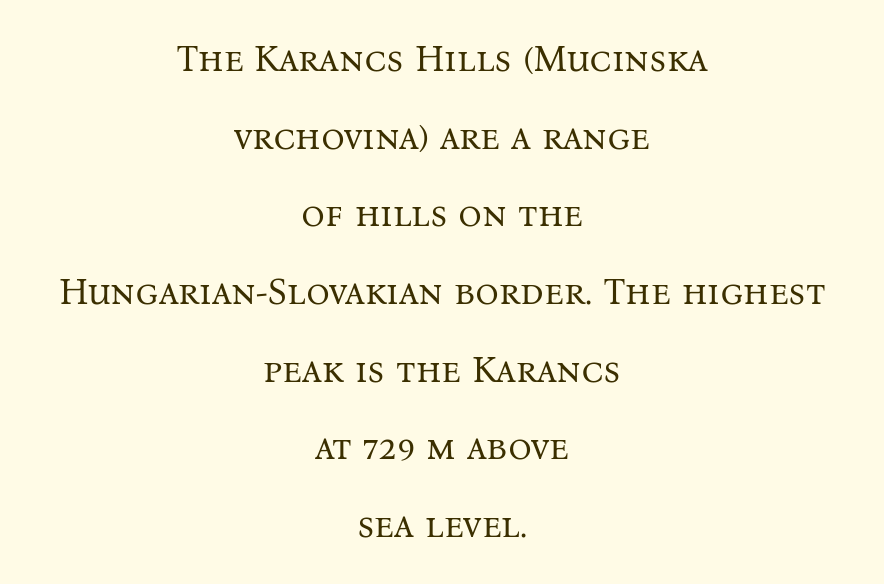
Q: Is the text bold? A: No.
Q: Is the text italic (slanted)? A: No, it is upright.
Q: Is the typeface a serif or a sans-serif typeface? A: Serif.
Q: Is the text underlined? A: No.
Q: How is the paragraph aligned? A: Centered.
Q: Is the spacing between letters normal or unusually wide? A: Normal.
Q: Is the spacing between lines tight, normal or loose? A: Loose.
Q: Width (condensed, normal, or wide)? A: Normal.
Q: Stroke contrast? A: Medium.
Q: x-height? A: Medium.
Q: Monospaced? A: No.
